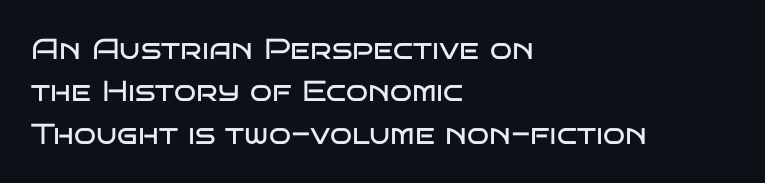
Q: Is the text bold? A: No.
Q: Is the text italic (slanted)? A: No, it is upright.
Q: Is the typeface a serif or a sans-serif typeface? A: Sans-serif.
Q: Is the text underlined? A: No.
Q: How is the paragraph aligned? A: Left-aligned.
Q: Is the spacing between letters normal or unusually wide? A: Normal.
Q: Is the spacing between lines tight, normal or loose? A: Normal.
Q: Width (condensed, normal, or wide)? A: Wide.
Q: Stroke contrast? A: Low.
Q: x-height? A: Large.
Q: Monospaced? A: No.
